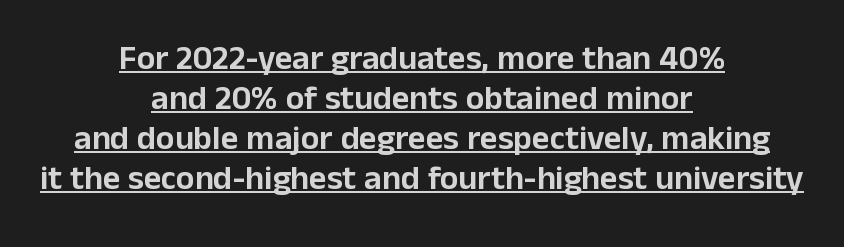
The image shows 34 px sans-serif type, upright; set centered, line spacing 1.18x, normal letter spacing, underlined; low stroke contrast and a medium x-height.
